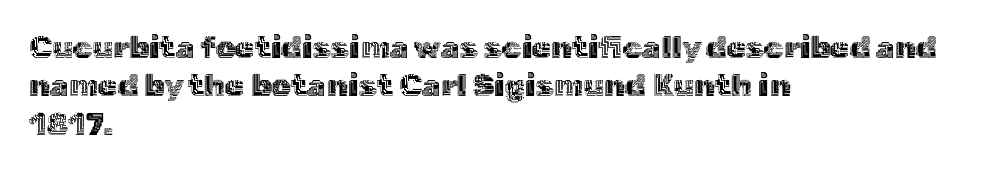
Q: Is the text italic (slanted)? A: No, it is upright.
Q: Is the text underlined? A: No.
Q: How is the paragraph aligned? A: Left-aligned.
Q: Is the spacing between letters normal or unusually wide? A: Normal.
Q: Width (condensed, normal, or wide)? A: Normal.
Q: x-height? A: Medium.
Q: Monospaced? A: No.
